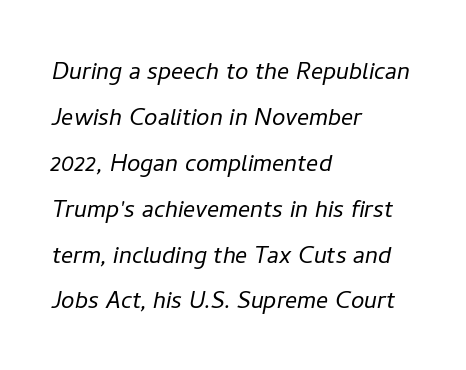
The image shows 30 px light type, italic (leaning right); set left-aligned, normal line spacing (1.53x), normal letter spacing, not underlined; low stroke contrast and a medium x-height.
